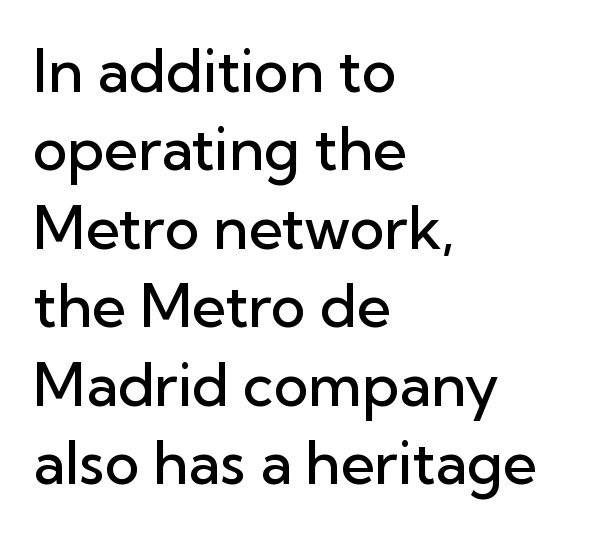
{"serif": "no", "italic": "no", "bold": "semi", "weight": "semibold", "width": "normal", "stroke_contrast": "low", "x_height": "medium", "monospaced": "no", "underline": "no", "align": "left", "line_spacing": "normal", "line_spacing_ratio": 1.33, "letter_spacing": "normal", "letter_spacing_em": 0.0, "glyph_px": 59}
